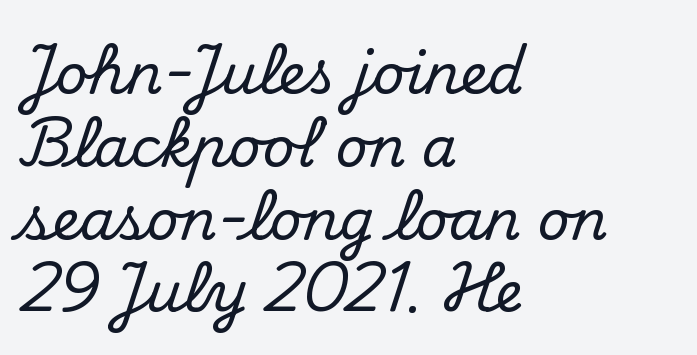
The passage shown stacks its lines at a standard gap. Nothing unusual about the tracking: characters are spaced as the font intends. These lines stack with their left ends in a neat column. Is this a sans? No — the strokes have serifs.
